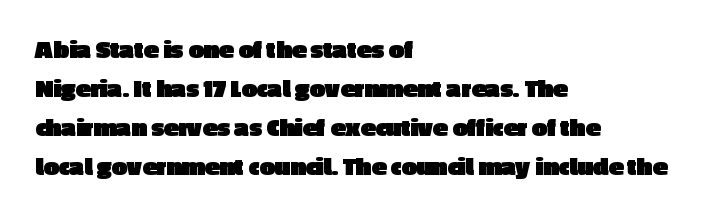
{"italic": "no", "bold": "yes", "underline": "no", "align": "left", "line_spacing": "normal", "line_spacing_ratio": 1.44, "letter_spacing": "normal", "letter_spacing_em": 0.0, "glyph_px": 27}
